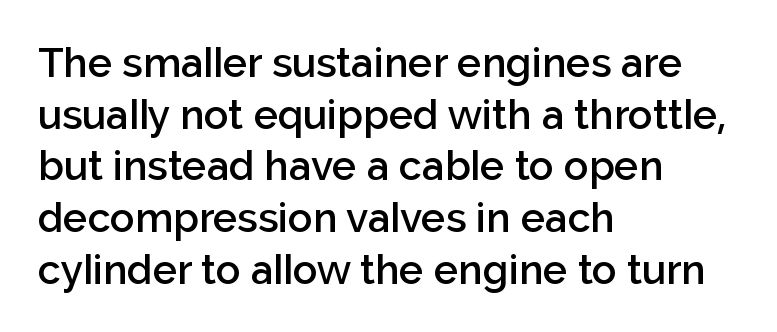
The characters look somewhat weighty, a semibold short of true bold. Layout note: lines flush left. Is there much room between lines? A standard amount, neither cramped nor airy. Do the letters lean? They stand straight. The face used here is rendered with its standard letterfit. A typesetter would call this proportional, since set widths differ per character.
